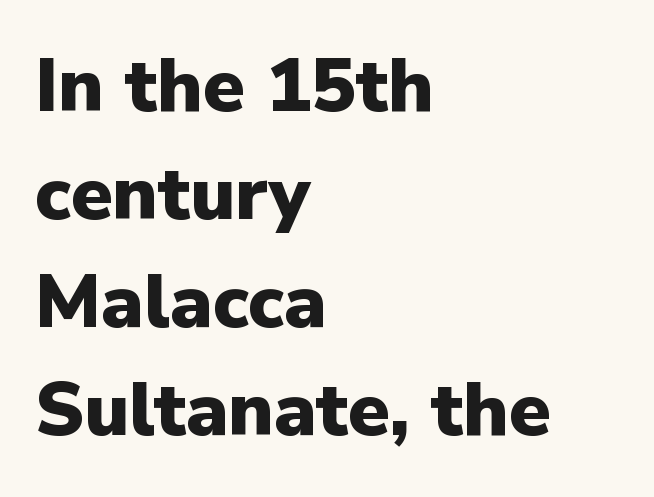
The rendering uses a moderate line-height, typical for paragraphs. Does extra space separate the letters? No, they use regular spacing. Characters remain perfectly vertical along every line. Quick note: underline off. Weight: bold. Spacing verdict: proportional, widths tailored to each character.
